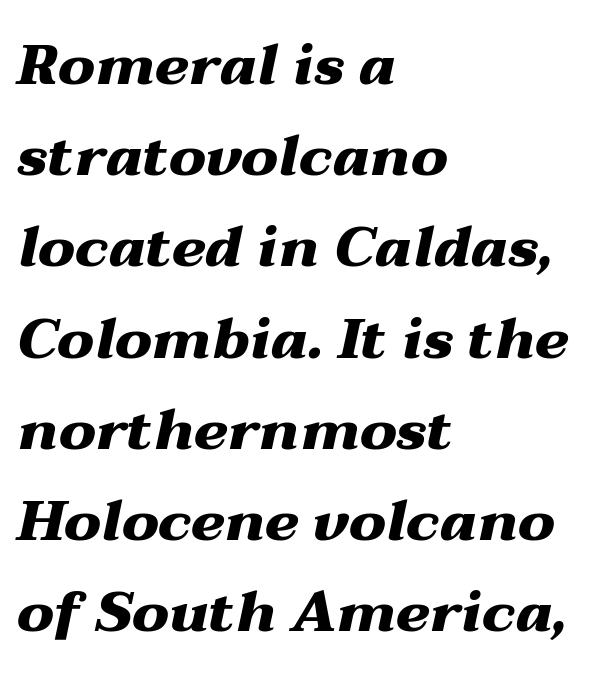
The image shows 57 px heavy, wide type, italic (leaning right); set left-aligned, normal line spacing (1.6x), normal letter spacing, not underlined; medium stroke contrast and a medium x-height.
